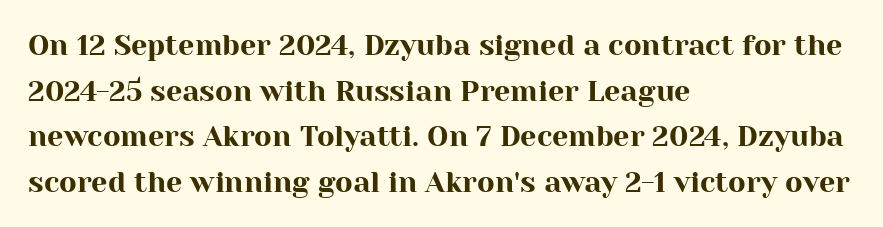
{"serif": "yes", "italic": "no", "width": "normal", "stroke_contrast": "high", "x_height": "medium", "monospaced": "no", "underline": "no", "align": "left", "line_spacing": "normal", "line_spacing_ratio": 1.57, "letter_spacing": "normal", "letter_spacing_em": 0.0, "glyph_px": 29}
